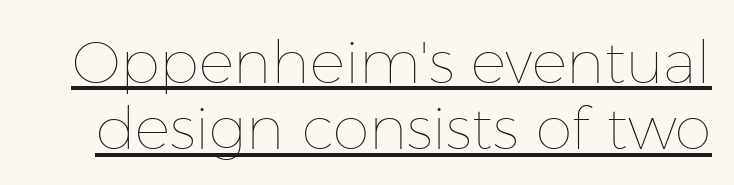
The image shows 59 px thin type, upright; set tight line spacing (1.12x), normal letter spacing, underlined; low stroke contrast and a medium x-height.
